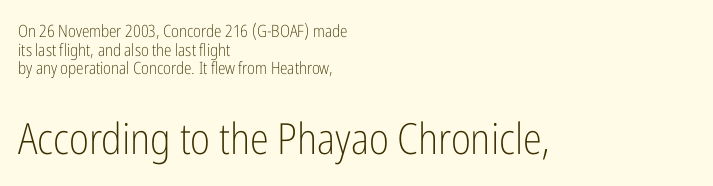
No heavy texture on the line: the type isn't bold. These lines stack with their left ends in a neat column. Lines of text with bare space underneath. Here the second block reads like a headline and the first like body copy. Is there any slant? The stems are plumb. Honestly, the letter spacing is just normal — you wouldn't notice it.
